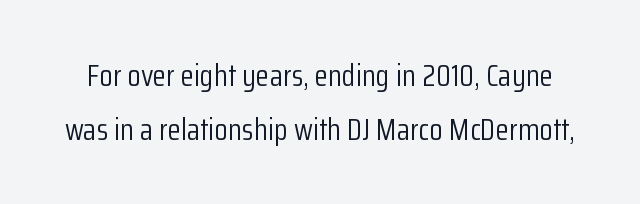
Do the characters align in a grid? No, the font is proportional. No extra tracking has been applied to these lines. Weight: in the light-to-regular range. Observe the absence of serifs on each vertical stroke in this sample.
